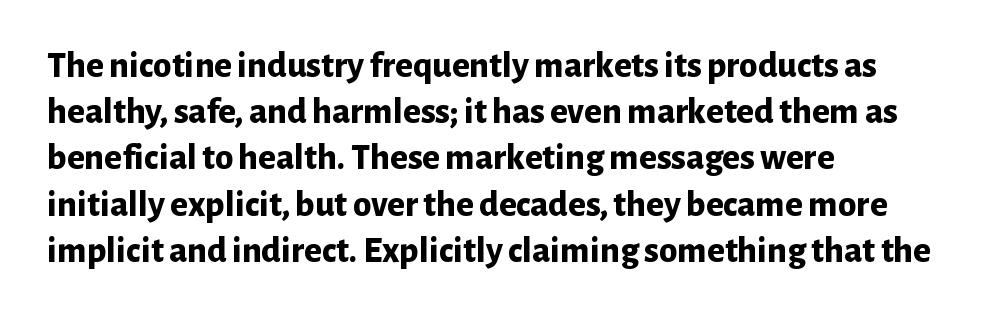
Q: Is the text bold? A: Yes.
Q: Is the text italic (slanted)? A: No, it is upright.
Q: Is the typeface a serif or a sans-serif typeface? A: Sans-serif.
Q: Is the text underlined? A: No.
Q: How is the paragraph aligned? A: Left-aligned.
Q: Is the spacing between letters normal or unusually wide? A: Normal.
Q: Is the spacing between lines tight, normal or loose? A: Normal.
Q: Width (condensed, normal, or wide)? A: Normal.
Q: Stroke contrast? A: Low.
Q: x-height? A: Medium.
Q: Monospaced? A: No.
